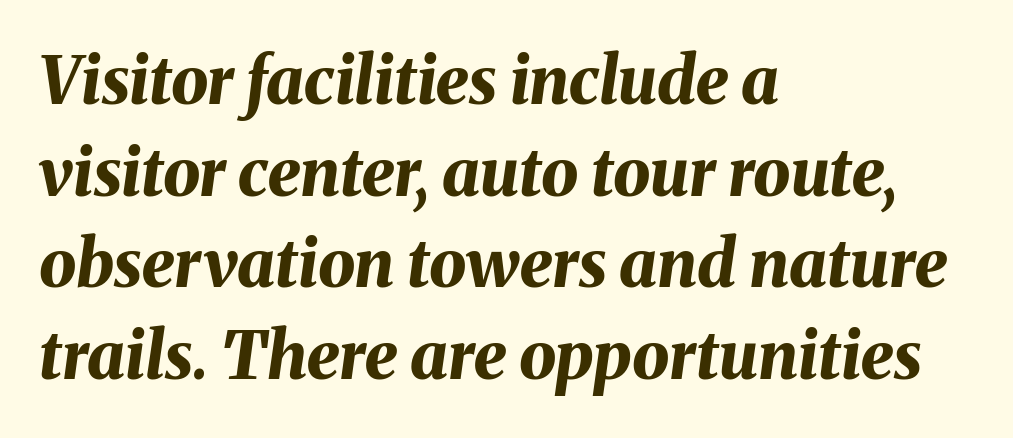
{"italic": "yes", "lean": "right", "slant_degrees": 8, "bold": "yes", "weight": "bold", "width": "normal", "stroke_contrast": "medium", "x_height": "medium", "monospaced": "no", "underline": "no", "align": "left", "line_spacing": "normal", "line_spacing_ratio": 1.39, "letter_spacing": "normal", "letter_spacing_em": 0.0, "glyph_px": 66}
